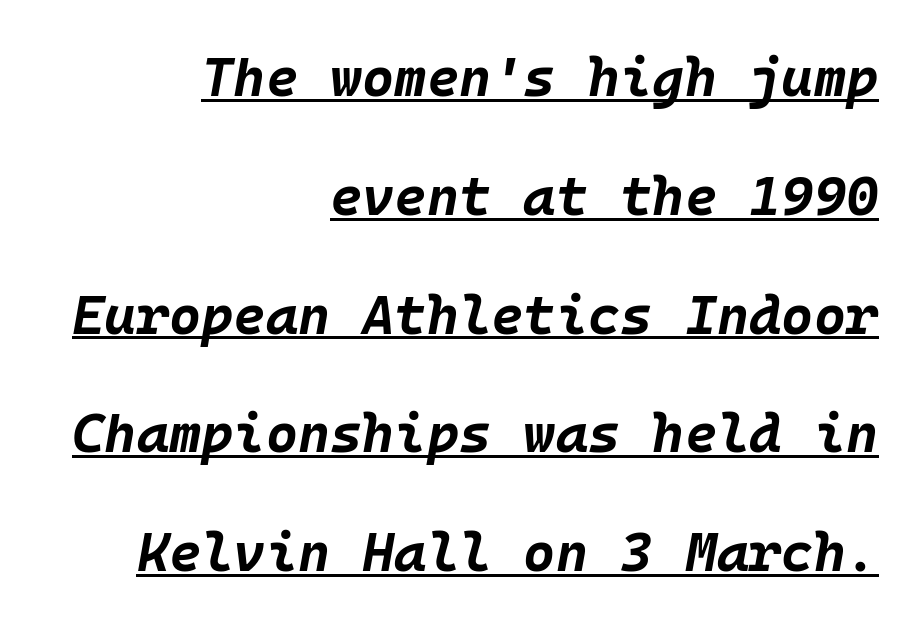
The image shows 55 px bold type, italic (leaning right), monospaced; set right-aligned, loose line spacing (2.16x), normal letter spacing, underlined; low stroke contrast and a large x-height.
